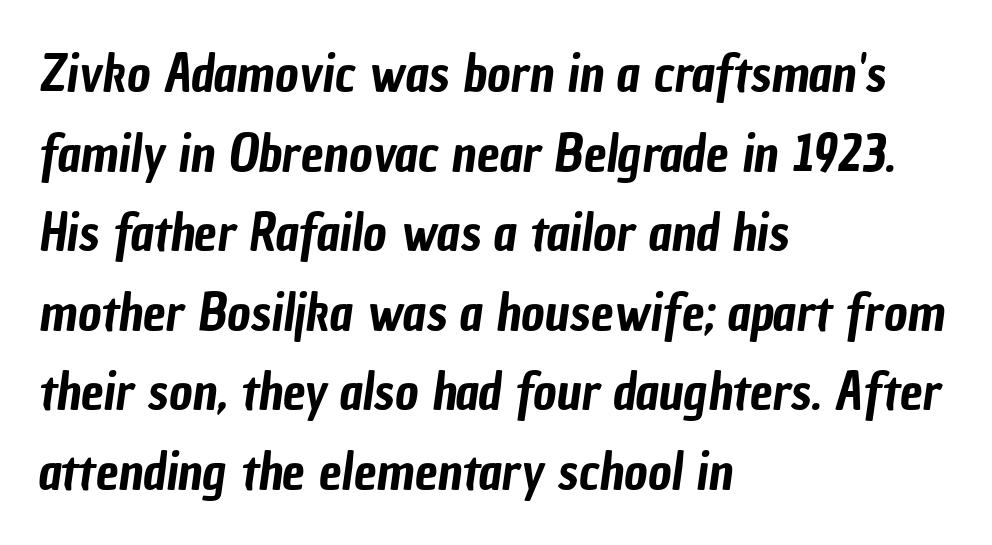
{"serif": "no", "width": "condensed", "stroke_contrast": "low", "x_height": "medium", "monospaced": "no", "underline": "no", "align": "left", "line_spacing": "normal", "line_spacing_ratio": 1.56, "letter_spacing": "normal", "letter_spacing_em": 0.0, "glyph_px": 51}
